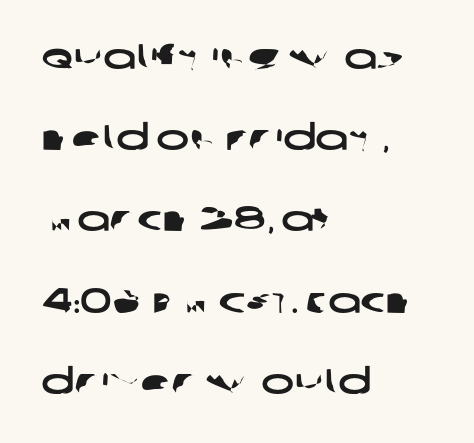
{"serif": "no", "width": "wide", "stroke_contrast": "low", "x_height": "large", "monospaced": "no", "underline": "no", "align": "left", "line_spacing": "loose", "line_spacing_ratio": 2.32, "letter_spacing": "normal", "letter_spacing_em": 0.0, "glyph_px": 35}
